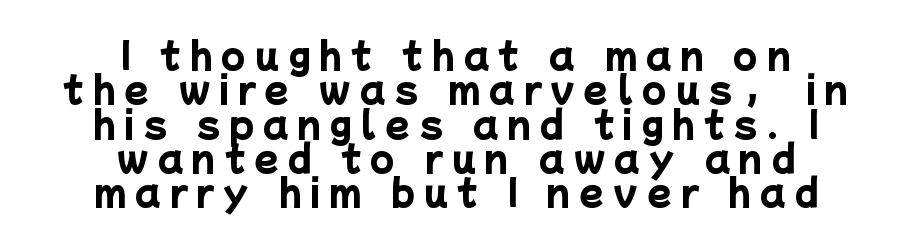
Unmarked baselines from the first word to the last. Quick note: interline space is minimal. The passage is arranged like a title page — every line centered. Inter-character spacing is expanded well beyond the font's built-in metrics.
